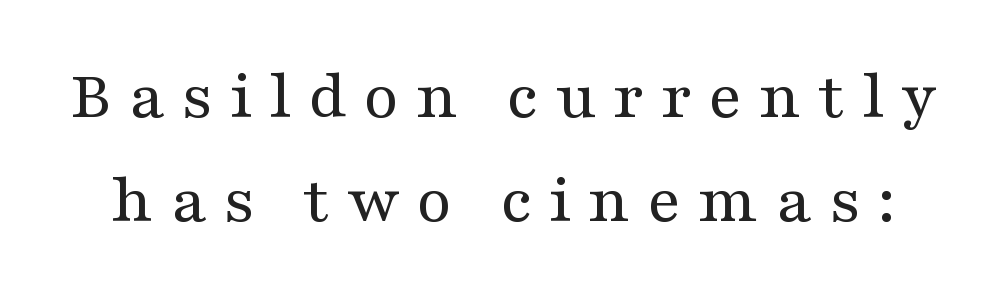
Q: Is the text bold? A: No.
Q: Is the text italic (slanted)? A: No, it is upright.
Q: Is the typeface a serif or a sans-serif typeface? A: Serif.
Q: Is the text underlined? A: No.
Q: Is the spacing between letters normal or unusually wide? A: Unusually wide.
Q: Is the spacing between lines tight, normal or loose? A: Normal.
Q: Width (condensed, normal, or wide)? A: Wide.
Q: Stroke contrast? A: Medium.
Q: x-height? A: Medium.
Q: Monospaced? A: No.
